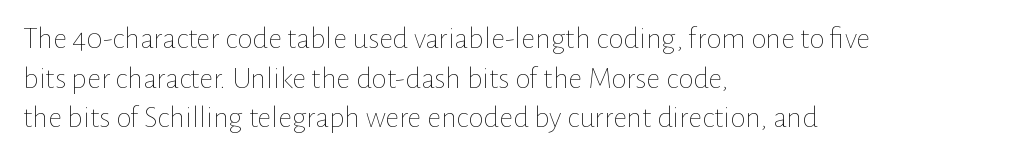
The image shows 31 px thin type, upright; set left-aligned, normal line spacing (1.28x), normal letter spacing, not underlined; low stroke contrast and a medium x-height.
